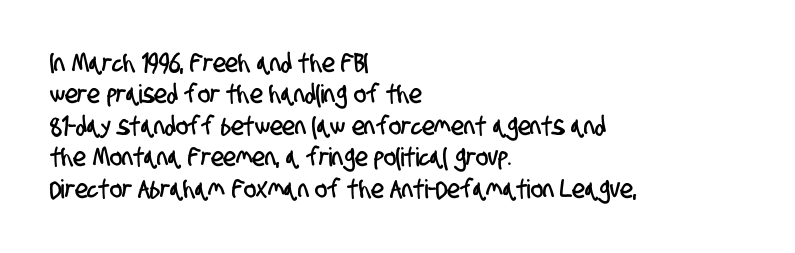
Q: Is the text underlined? A: No.
Q: How is the paragraph aligned? A: Left-aligned.
Q: Is the spacing between letters normal or unusually wide? A: Normal.
